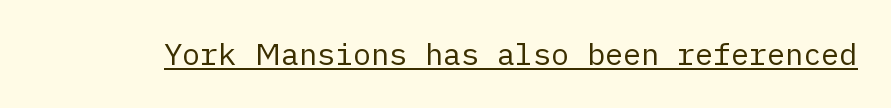
{"serif": "no", "italic": "no", "bold": "no", "weight": "regular", "width": "normal", "stroke_contrast": "low", "x_height": "medium", "underline": "yes", "letter_spacing": "normal", "letter_spacing_em": 0.0, "glyph_px": 30}
